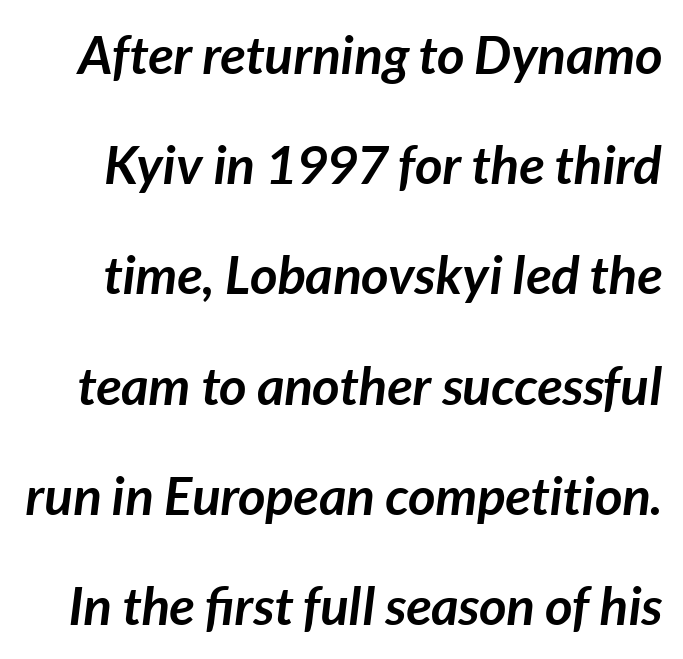
{"italic": "yes", "lean": "right", "slant_degrees": 7, "bold": "yes", "weight": "semibold", "width": "normal", "stroke_contrast": "low", "x_height": "medium", "monospaced": "no", "underline": "no", "line_spacing": "loose", "line_spacing_ratio": 2.08, "letter_spacing": "normal", "letter_spacing_em": 0.0, "glyph_px": 53}
